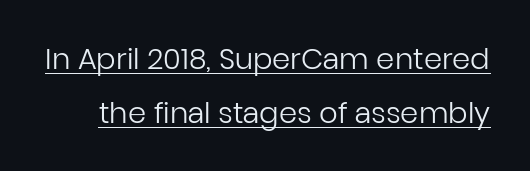
{"serif": "no", "italic": "no", "bold": "no", "weight": "regular", "width": "normal", "stroke_contrast": "low", "x_height": "medium", "monospaced": "no", "underline": "yes", "line_spacing_ratio": 1.85, "letter_spacing": "normal", "letter_spacing_em": 0.0, "glyph_px": 29}
